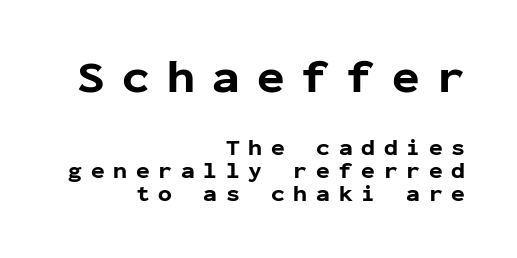
Letterform terminals end flat and unadorned throughout the passage. The gap between lines stays unmarked. Is this a fixed-width face? Yes — each glyph sits in an identical cell. Each line ends at the same right margin while the left side varies.
